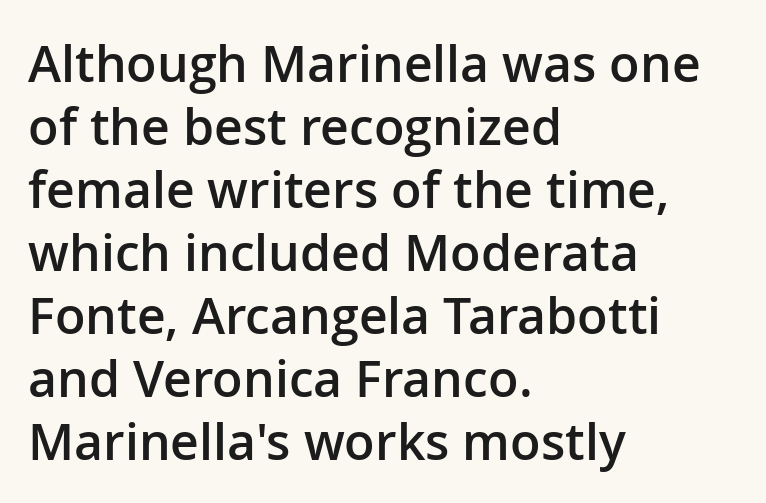
{"serif": "no", "italic": "no", "bold": "semi", "weight": "semibold", "width": "normal", "stroke_contrast": "low", "x_height": "medium", "monospaced": "no", "underline": "no", "align": "left", "line_spacing": "normal", "line_spacing_ratio": 1.26, "letter_spacing": "normal", "letter_spacing_em": 0.0, "glyph_px": 50}
